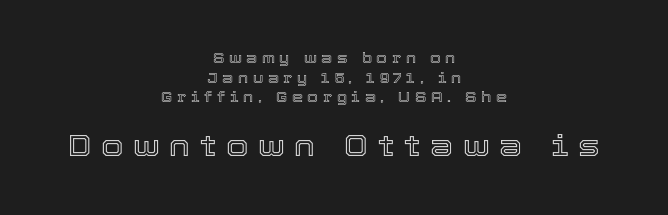
Whoever set this chose a conventional vertical rhythm. Spacing verdict: proportional, widths tailored to each character. Does extra space separate the letters? Yes, quite a lot of it. Notice how the stems are strictly vertical — no italics here. Size contrast runs from small at the top to large at the bottom. This rendering uses center alignment, leaving both contours irregular but symmetric.
